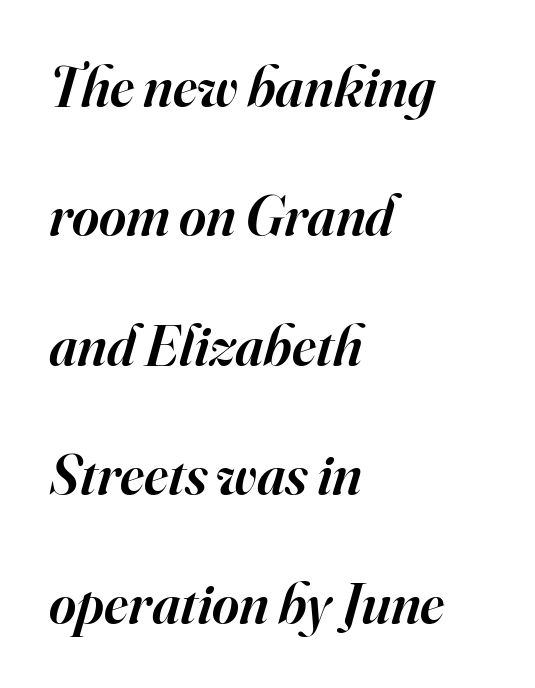
{"serif": "yes", "italic": "yes", "lean": "right", "slant_degrees": 16, "bold": "semi", "weight": "semibold", "width": "normal", "stroke_contrast": "high", "x_height": "small", "monospaced": "no", "underline": "no", "align": "left", "line_spacing": "loose", "line_spacing_ratio": 2.23, "letter_spacing": "normal", "letter_spacing_em": 0.0, "glyph_px": 58}
